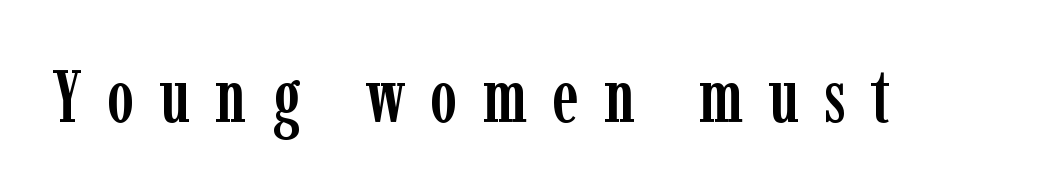
Q: Is the text italic (slanted)? A: No, it is upright.
Q: Is the typeface a serif or a sans-serif typeface? A: Serif.
Q: Is the text underlined? A: No.
Q: Is the spacing between letters normal or unusually wide? A: Unusually wide.
Q: Width (condensed, normal, or wide)? A: Condensed.
Q: Stroke contrast? A: Low.
Q: x-height? A: Medium.
Q: Monospaced? A: No.
